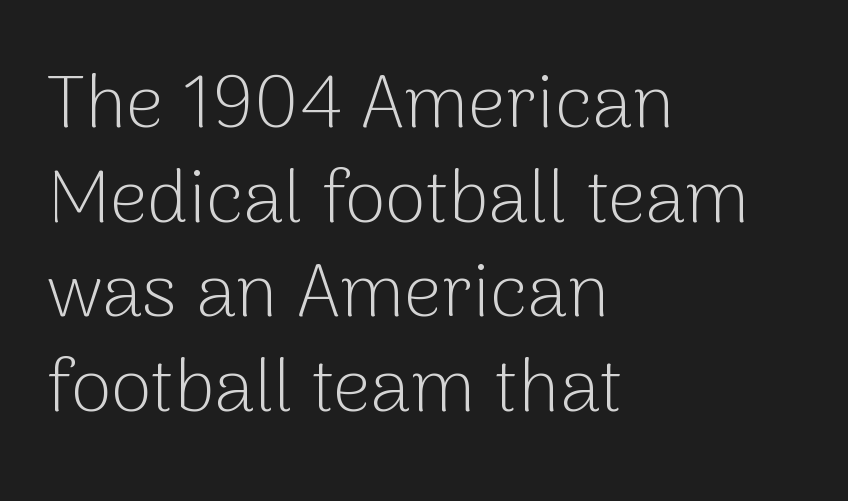
{"serif": "no", "italic": "no", "bold": "no", "weight": "light", "width": "normal", "stroke_contrast": "low", "x_height": "medium", "monospaced": "no", "underline": "no", "align": "left", "line_spacing": "normal", "line_spacing_ratio": 1.28, "letter_spacing": "normal", "letter_spacing_em": 0.0, "glyph_px": 74}
